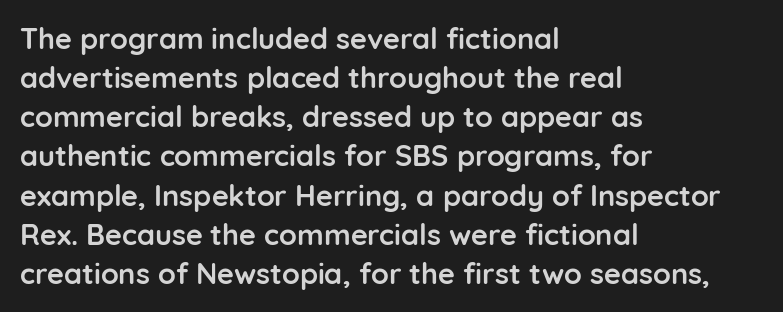
The horizontal fit of the characters is conventional and even. Glance below the letters and you will spot only blank space. Regular leading. The compositor pushed each line to the left boundary.
